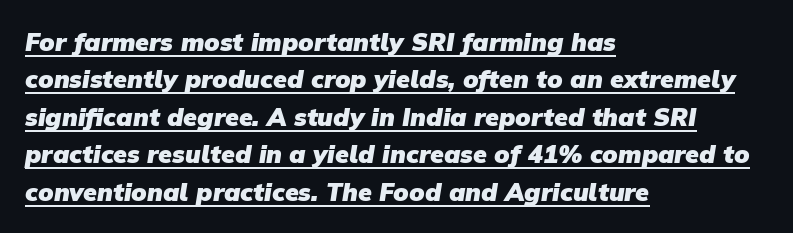
{"bold": "yes", "underline": "yes", "align": "left", "line_spacing": "normal", "line_spacing_ratio": 1.5, "letter_spacing": "normal", "letter_spacing_em": 0.0, "glyph_px": 25}
